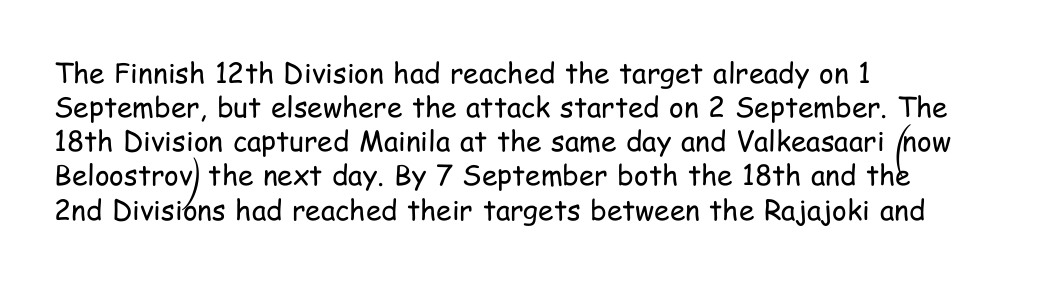
{"serif": "no", "italic": "no", "bold": "no", "weight": "regular", "width": "condensed", "stroke_contrast": "low", "x_height": "medium", "monospaced": "no", "underline": "no", "align": "left", "line_spacing_ratio": 1.22, "letter_spacing": "normal", "letter_spacing_em": 0.0, "glyph_px": 28}
